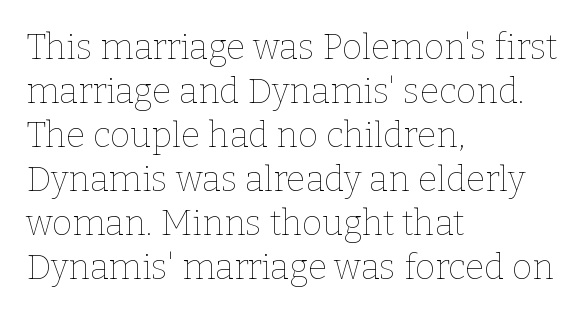
{"italic": "no", "bold": "no", "weight": "thin", "width": "normal", "stroke_contrast": "low", "x_height": "medium", "monospaced": "no", "underline": "no", "align": "left", "line_spacing": "normal", "line_spacing_ratio": 1.26, "letter_spacing": "normal", "letter_spacing_em": 0.0, "glyph_px": 35}
